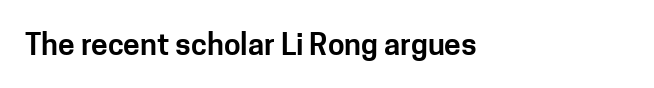
The space beneath each line is pristine and unruled. The typeface chosen for these lines omits serifs. What stands out about the letter spacing? Nothing — it is the standard amount. The rag falls on the right side of this text block. Nope, not italic — everything's standing straight.
